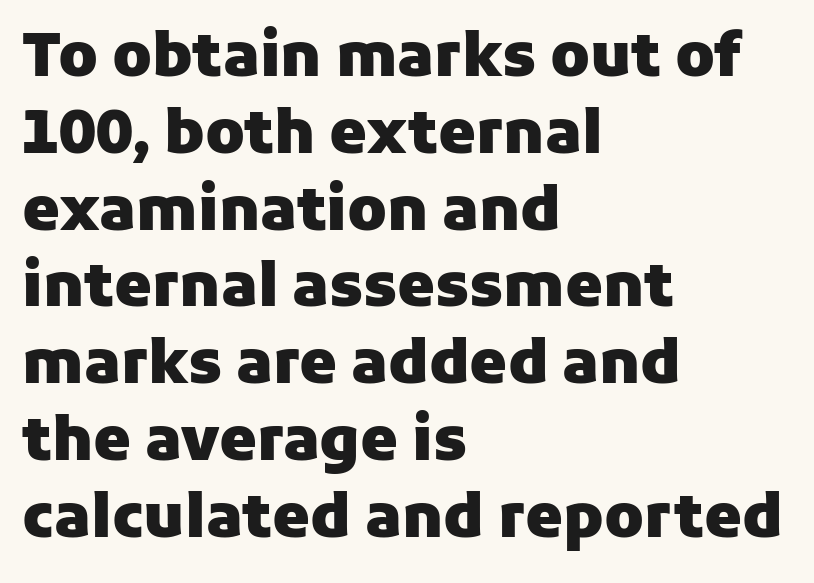
Q: Is the text bold? A: Yes.
Q: Is the text italic (slanted)? A: No, it is upright.
Q: Is the typeface a serif or a sans-serif typeface? A: Sans-serif.
Q: Is the text underlined? A: No.
Q: How is the paragraph aligned? A: Left-aligned.
Q: Is the spacing between letters normal or unusually wide? A: Normal.
Q: Is the spacing between lines tight, normal or loose? A: Normal.
Q: Width (condensed, normal, or wide)? A: Normal.
Q: Stroke contrast? A: Low.
Q: x-height? A: Medium.
Q: Monospaced? A: No.
